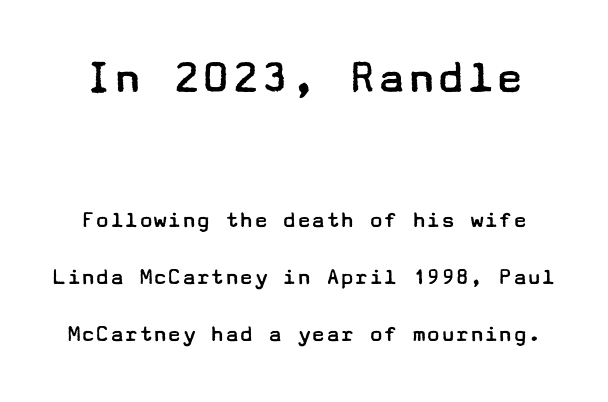
The image shows 49 px regular-weight, wide sans-serif type, upright; set loose line spacing (2.37x), normal letter spacing, not underlined; the first (top) block is 2.04x larger; low stroke contrast and a medium x-height.
